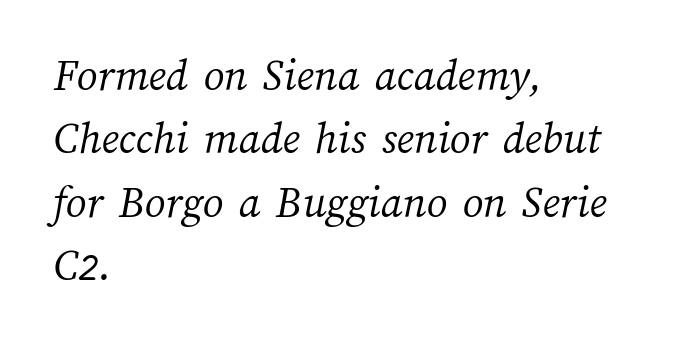
The gap between lines stays unmarked. No extra ink here — the face is not bold. This sample has the flowing, uneven cadence of proportional lettering. Quick note: interline space is typical. The letters sit at their default tracking, neither squeezed nor spread. This rendering uses left alignment, leaving the right contour irregular.
